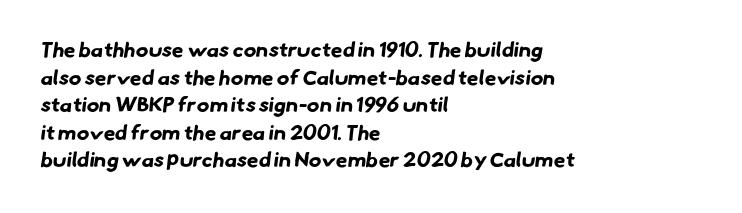
Notice how the passage keeps a crisp vertical edge on the left only. The space between consecutive lines is moderate. Pretty heavy lettering here — definitely bold. Spacing between characters is what you'd get straight out of the box. Beneath every word, the page is bare.
